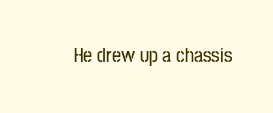
These lines keep a tight, regular rhythm from letter to letter. Unmarked baselines from the first word to the last. Italic: no, the glyphs are upright roman.
